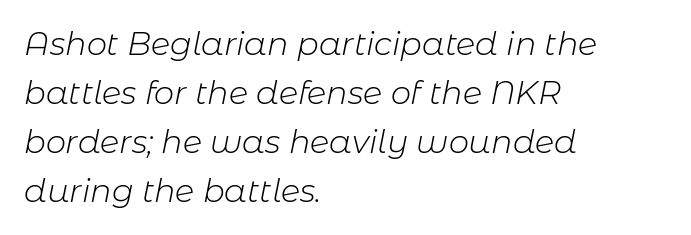
Q: Is the text bold? A: No.
Q: Is the text italic (slanted)? A: Yes, it leans right by about 11 degrees.
Q: Is the text underlined? A: No.
Q: How is the paragraph aligned? A: Left-aligned.
Q: Is the spacing between letters normal or unusually wide? A: Normal.
Q: Is the spacing between lines tight, normal or loose? A: Normal.
Q: Width (condensed, normal, or wide)? A: Normal.
Q: Stroke contrast? A: Low.
Q: x-height? A: Medium.
Q: Monospaced? A: No.
